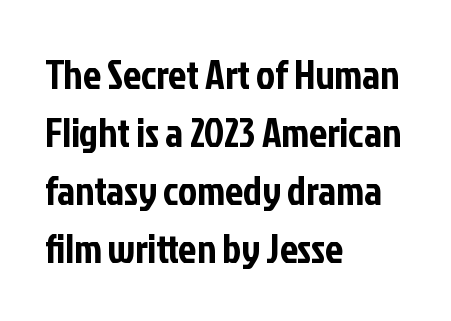
This sample keeps an unexceptional amount of space between lines. A typesetter would call this proportional, since set widths differ per character. Casual observation: everything's shoved over to the left. Serifs: no, the terminals of the letterforms are clean. No extra tracking has been applied to these lines.
